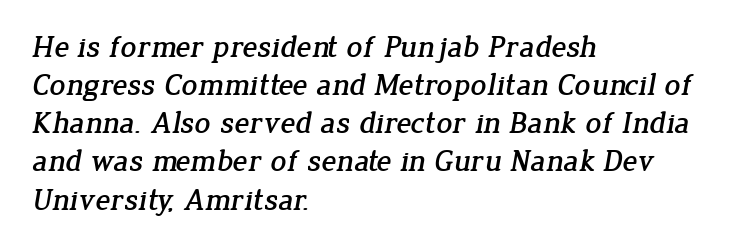
The typesetter chose a ragged-right arrangement here. The rendering shows small feet on the letterforms — a serif design. Rule under the text: the space is simply empty. You could call the tracking neutral — neither tight nor loose. You could not count columns in this text — the font is proportionally spaced.
